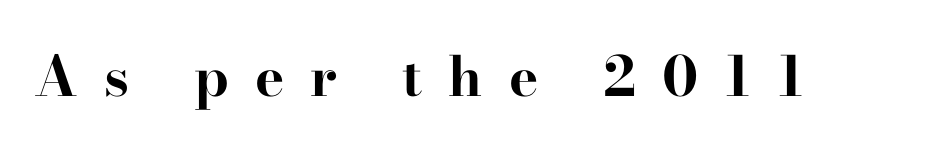
{"serif": "yes", "italic": "no", "bold": "yes", "weight": "bold", "width": "wide", "stroke_contrast": "high", "x_height": "small", "monospaced": "no", "underline": "no", "letter_spacing": "wide", "letter_spacing_em": 0.47, "glyph_px": 55}
